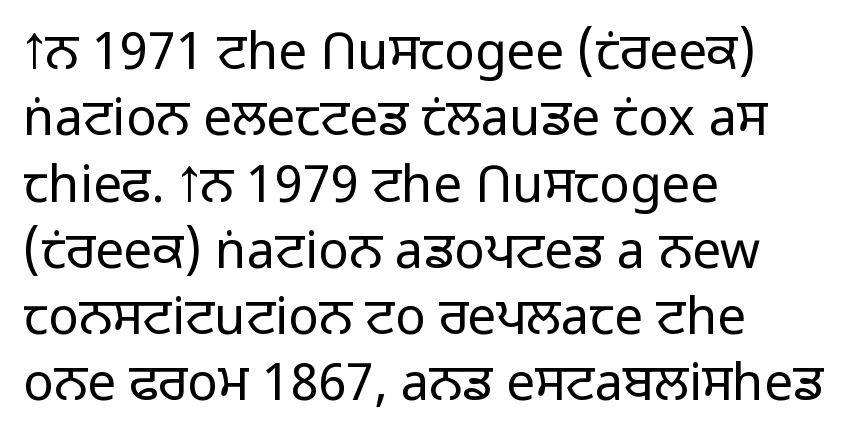
{"serif": "no", "italic": "no", "bold": "no", "weight": "light", "width": "normal", "stroke_contrast": "low", "x_height": "medium", "monospaced": "no", "underline": "no", "align": "left", "line_spacing": "normal", "line_spacing_ratio": 1.3, "letter_spacing": "normal", "letter_spacing_em": 0.0, "glyph_px": 51}
